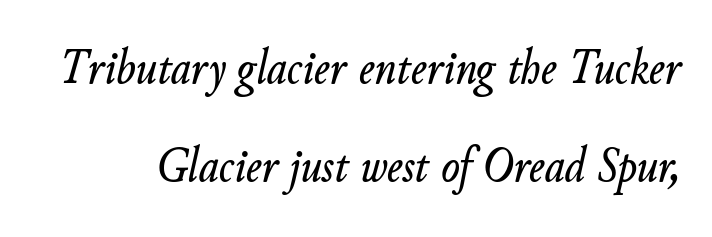
{"italic": "yes", "lean": "right", "slant_degrees": 11, "width": "normal", "stroke_contrast": "low", "x_height": "small", "monospaced": "no", "underline": "no", "line_spacing": "loose", "line_spacing_ratio": 1.99, "letter_spacing": "normal", "letter_spacing_em": 0.0, "glyph_px": 49}
